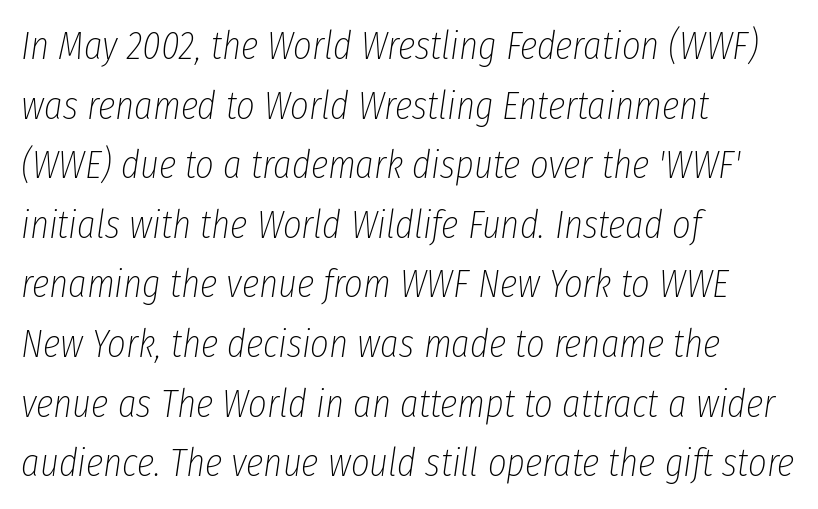
Think of a printed novel: that variable character pitch is what you see here. Posture: slanted. Counters stay open thanks to moderate or lighter strokes. Left-aligned paragraph, ragged on the right. Vertical spacing — default.
